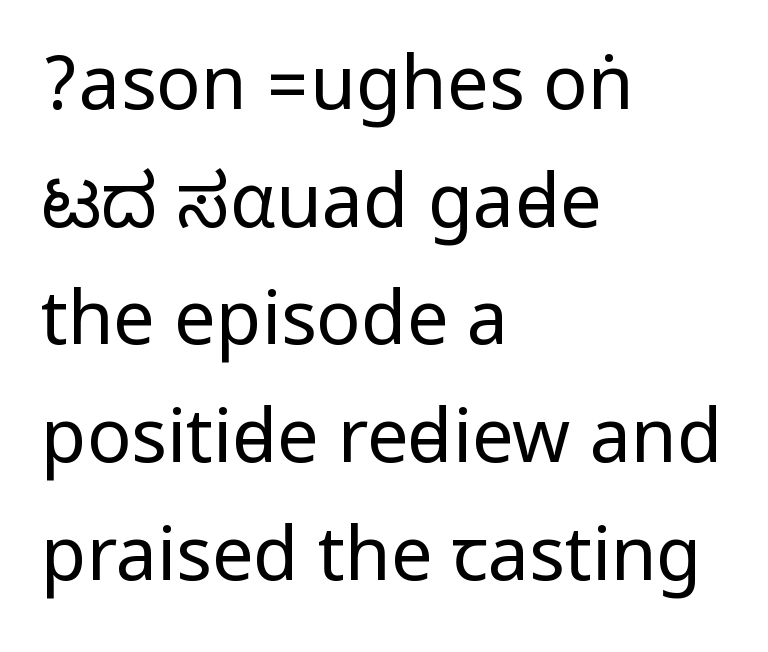
The image shows 74 px regular-weight, condensed sans-serif type, upright; set left-aligned, normal line spacing (1.59x), normal letter spacing, not underlined; low stroke contrast.
